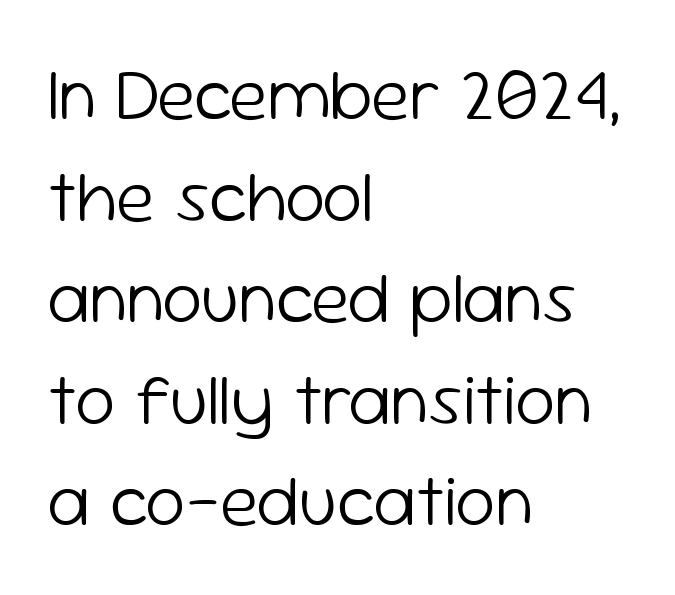
The image shows 72 px light sans-serif type, upright; set left-aligned, normal line spacing (1.41x), normal letter spacing, not underlined; low stroke contrast and a medium x-height.
